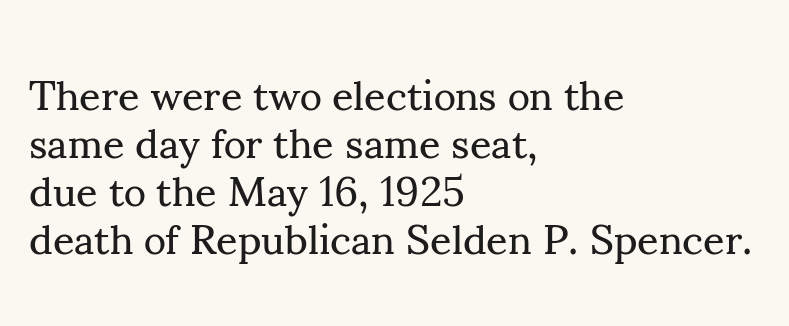
{"serif": "yes", "italic": "no", "bold": "no", "weight": "regular", "width": "normal", "stroke_contrast": "medium", "x_height": "small", "monospaced": "no", "underline": "no", "align": "left", "line_spacing": "tight", "line_spacing_ratio": 1.14, "letter_spacing": "normal", "letter_spacing_em": 0.0, "glyph_px": 42}
